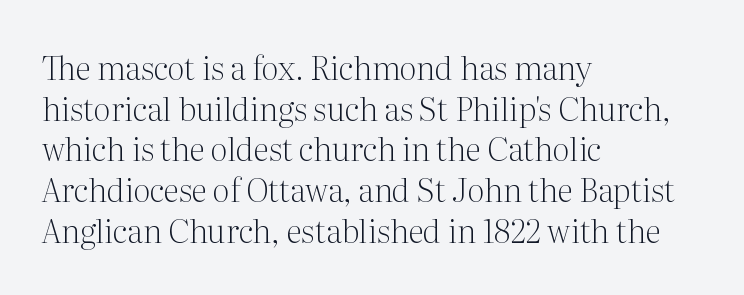
{"serif": "yes", "italic": "no", "bold": "no", "weight": "light", "width": "normal", "stroke_contrast": "medium", "x_height": "medium", "monospaced": "no", "underline": "no", "align": "left", "line_spacing": "normal", "line_spacing_ratio": 1.27, "letter_spacing": "normal", "letter_spacing_em": 0.0, "glyph_px": 32}
